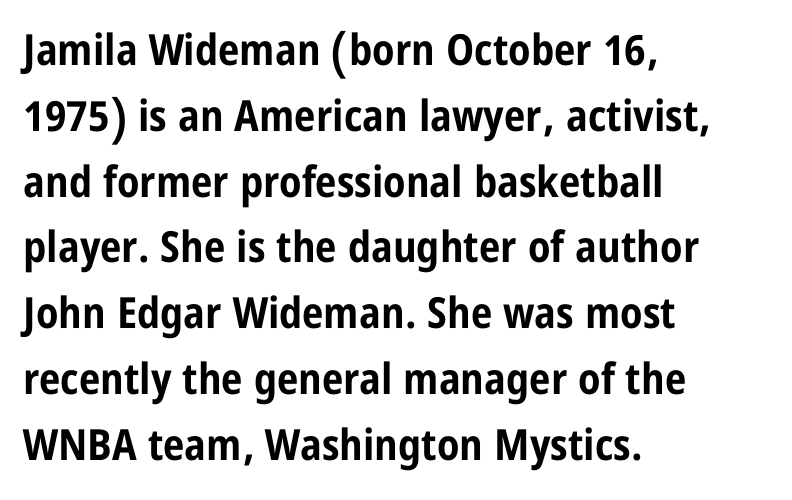
Type without underlining. What stands out about the letter spacing? Nothing — it is the standard amount. Chunky letters — that's bold for sure. Observe the absence of serifs on each vertical stroke in this sample.
